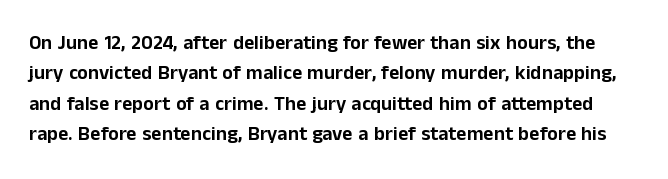
The image shows 20 px text type, upright; set normal line spacing (1.52x), normal letter spacing, not underlined.
